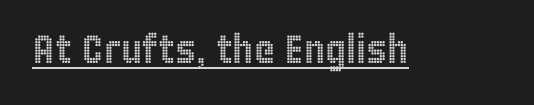
The image shows 40 px condensed type, upright; set normal letter spacing, underlined; a large x-height.
